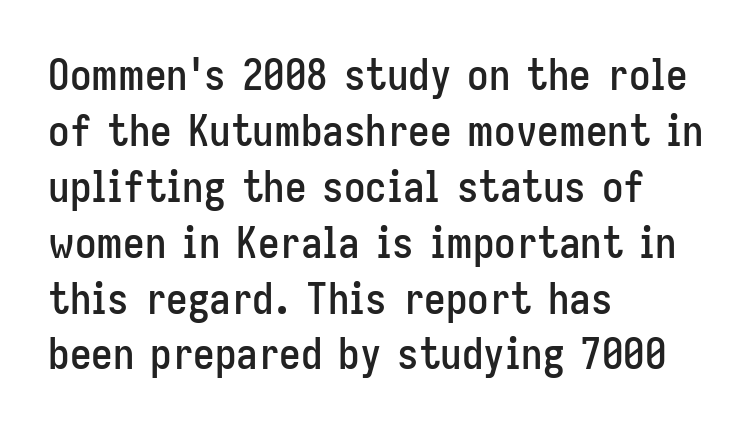
{"serif": "no", "italic": "no", "width": "condensed", "stroke_contrast": "low", "x_height": "medium", "monospaced": "no", "underline": "no", "align": "left", "line_spacing": "normal", "line_spacing_ratio": 1.3, "letter_spacing": "normal", "letter_spacing_em": 0.0, "glyph_px": 43}
